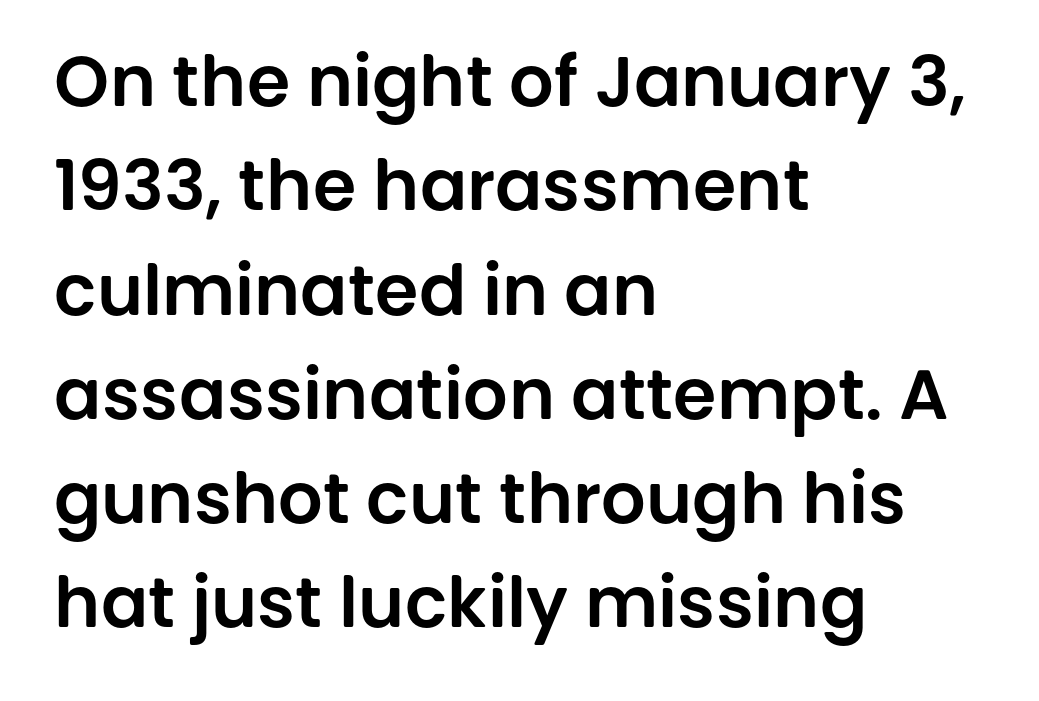
Q: Is the text italic (slanted)? A: No, it is upright.
Q: Is the typeface a serif or a sans-serif typeface? A: Sans-serif.
Q: Is the text underlined? A: No.
Q: How is the paragraph aligned? A: Left-aligned.
Q: Is the spacing between letters normal or unusually wide? A: Normal.
Q: Is the spacing between lines tight, normal or loose? A: Normal.
Q: Width (condensed, normal, or wide)? A: Normal.
Q: Stroke contrast? A: Low.
Q: x-height? A: Large.
Q: Monospaced? A: No.
